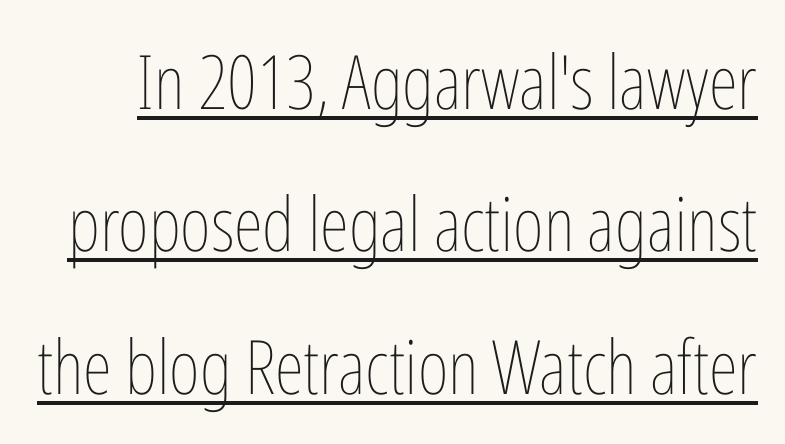
Q: Is the text bold? A: No.
Q: Is the text italic (slanted)? A: No, it is upright.
Q: Is the text underlined? A: Yes.
Q: Is the spacing between letters normal or unusually wide? A: Normal.
Q: Is the spacing between lines tight, normal or loose? A: Loose.
Q: Width (condensed, normal, or wide)? A: Condensed.
Q: Stroke contrast? A: Low.
Q: x-height? A: Medium.
Q: Monospaced? A: No.
